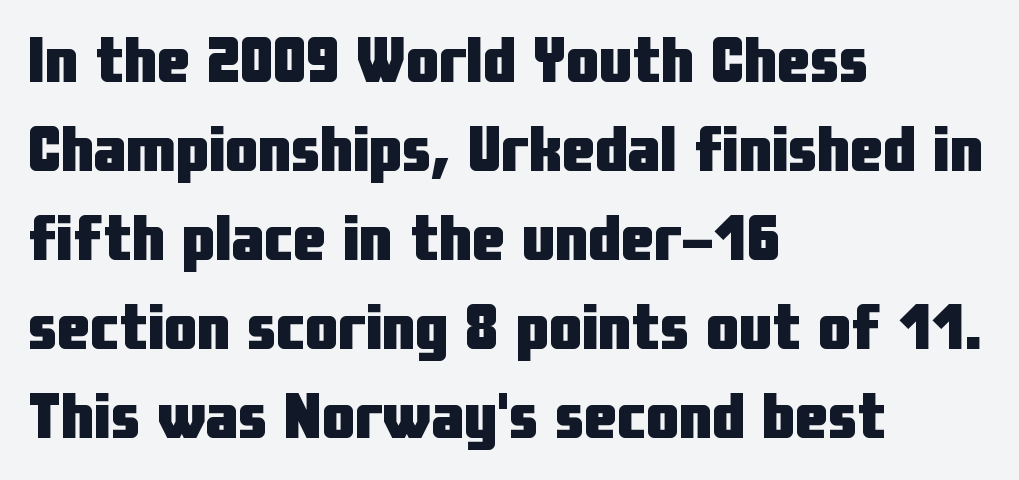
Q: Is the text bold? A: Yes.
Q: Is the text italic (slanted)? A: No, it is upright.
Q: Is the typeface a serif or a sans-serif typeface? A: Sans-serif.
Q: Is the text underlined? A: No.
Q: How is the paragraph aligned? A: Left-aligned.
Q: Is the spacing between letters normal or unusually wide? A: Normal.
Q: Is the spacing between lines tight, normal or loose? A: Normal.
Q: Width (condensed, normal, or wide)? A: Condensed.
Q: Stroke contrast? A: Low.
Q: x-height? A: Medium.
Q: Monospaced? A: No.
